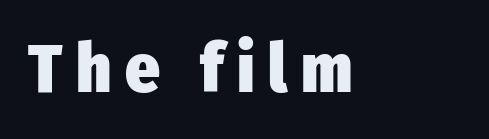
Q: Is the text bold? A: Yes.
Q: Is the text italic (slanted)? A: No, it is upright.
Q: Is the typeface a serif or a sans-serif typeface? A: Sans-serif.
Q: Is the text underlined? A: No.
Q: How is the paragraph aligned? A: Left-aligned.
Q: Is the spacing between letters normal or unusually wide? A: Unusually wide.
Q: Width (condensed, normal, or wide)? A: Condensed.
Q: Stroke contrast? A: Low.
Q: x-height? A: Medium.
Q: Monospaced? A: No.
